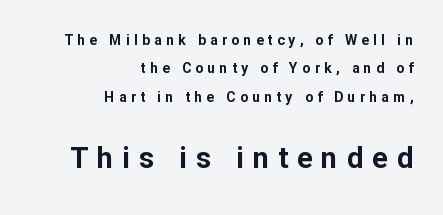
The paragraph has a hard right edge and a soft left edge. The gaps between neighbouring characters are conspicuously large. Letters rest on an invisible, unmarked baseline. Italic: no, the glyphs are upright roman.
